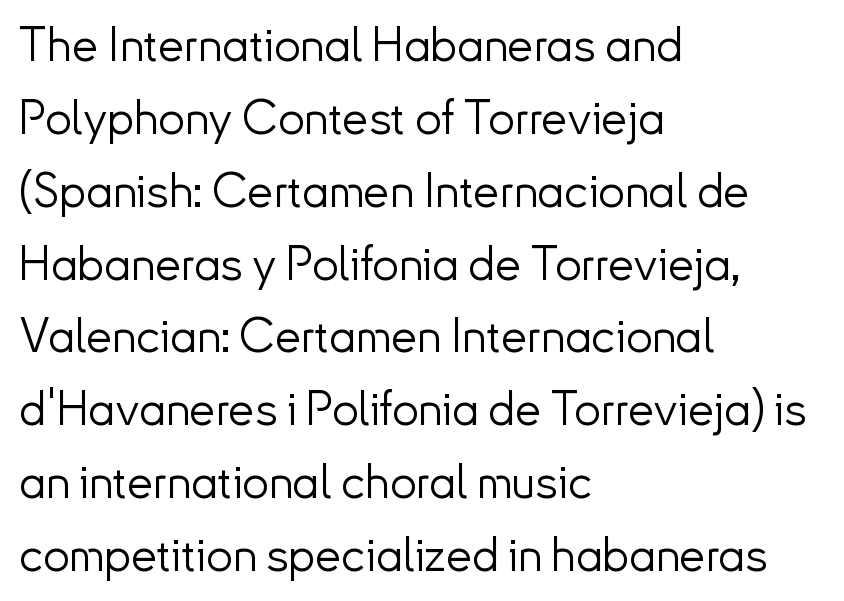
{"serif": "no", "italic": "no", "bold": "no", "weight": "light", "width": "normal", "stroke_contrast": "low", "x_height": "small", "monospaced": "no", "underline": "no", "align": "left", "line_spacing": "normal", "line_spacing_ratio": 1.55, "letter_spacing": "normal", "letter_spacing_em": 0.0, "glyph_px": 47}
